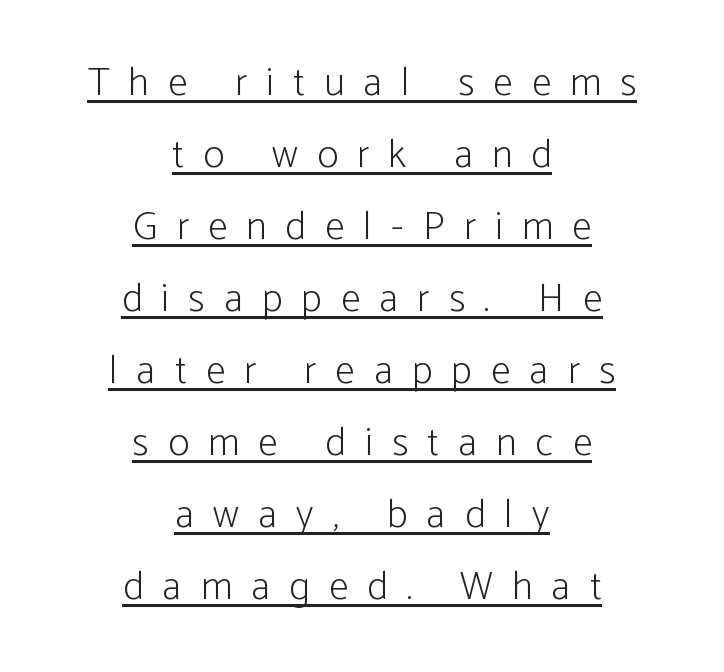
The image shows 40 px light, condensed sans-serif type, upright; set centered, line spacing 1.8x, unusually wide letter spacing (+0.48 em), underlined; low stroke contrast and a medium x-height.
